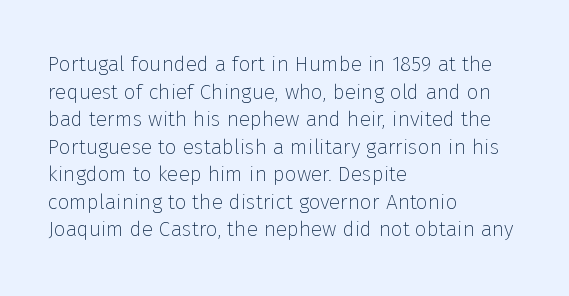
{"italic": "no", "bold": "no", "underline": "no", "align": "left", "line_spacing": "normal", "line_spacing_ratio": 1.31, "letter_spacing": "normal", "letter_spacing_em": 0.0, "glyph_px": 21}
